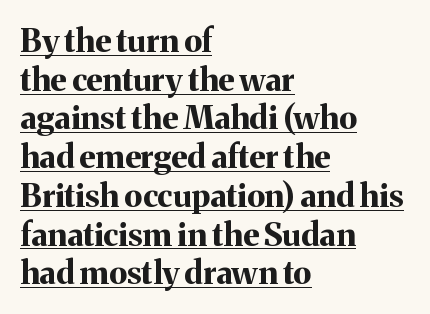
The image shows 32 px bold serif type, upright; set left-aligned, line spacing 1.21x, normal letter spacing, underlined; medium stroke contrast and a medium x-height.
